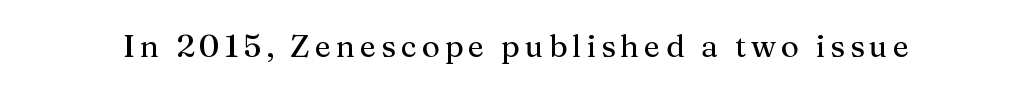
Q: Is the text italic (slanted)? A: No, it is upright.
Q: Is the typeface a serif or a sans-serif typeface? A: Serif.
Q: Is the text underlined? A: No.
Q: Width (condensed, normal, or wide)? A: Normal.
Q: Stroke contrast? A: Medium.
Q: x-height? A: Medium.
Q: Monospaced? A: No.
